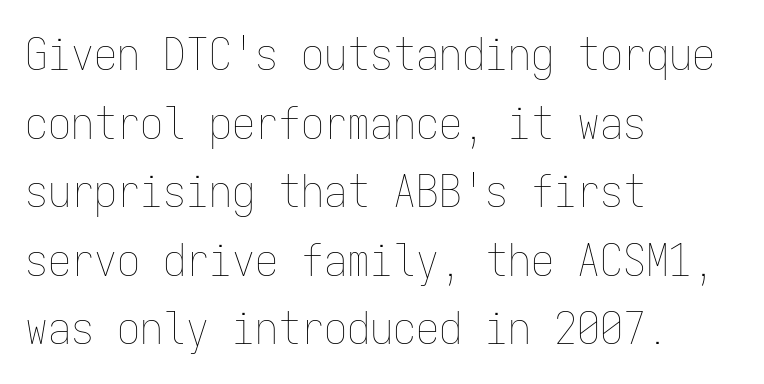
{"italic": "no", "bold": "no", "weight": "thin", "width": "condensed", "stroke_contrast": "low", "x_height": "medium", "monospaced": "yes", "underline": "no", "align": "left", "line_spacing": "normal", "line_spacing_ratio": 1.49, "letter_spacing": "normal", "letter_spacing_em": 0.0, "glyph_px": 46}
